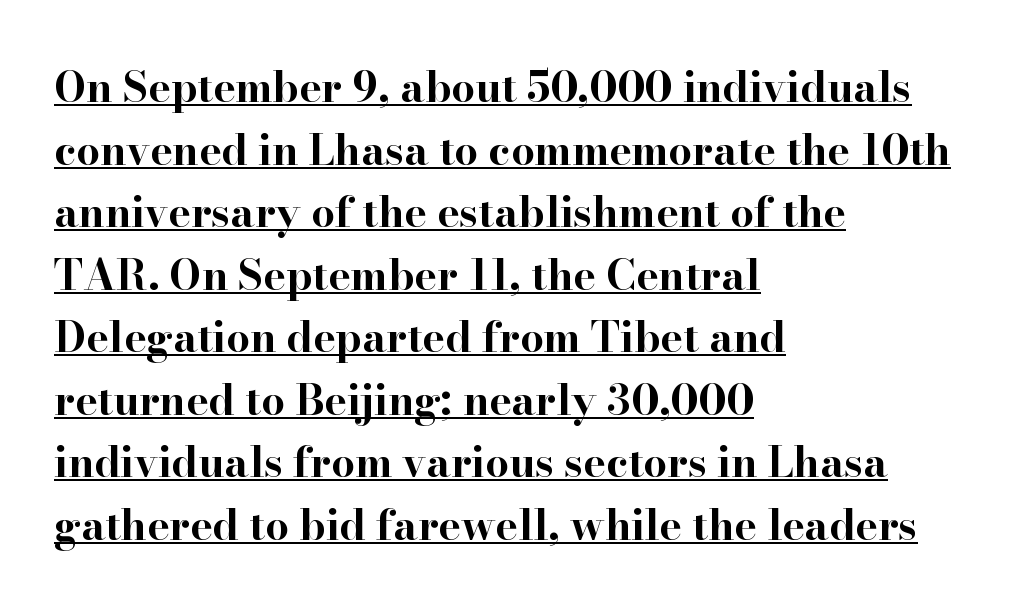
The image shows 42 px bold, wide serif type, upright; set left-aligned, normal line spacing (1.49x), normal letter spacing, underlined; high stroke contrast and a small x-height.
